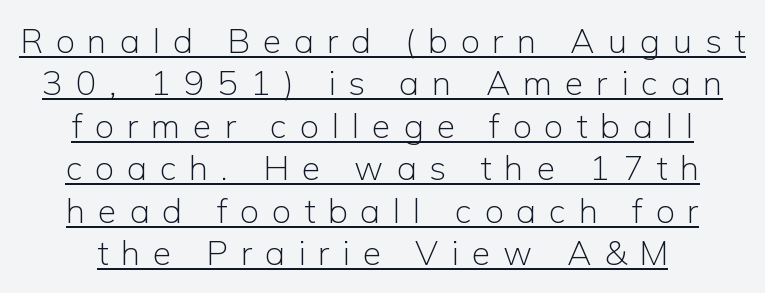
Notice how descenders clear the ascenders below comfortably — that's standard leading. No chunkiness to these letters — they're not bold. Spacing verdict: proportional, widths tailored to each character. Nope, not italic — everything's standing straight. Note: no serifs on the glyphs. In designer terms, the underline attribute is active on this setting.
